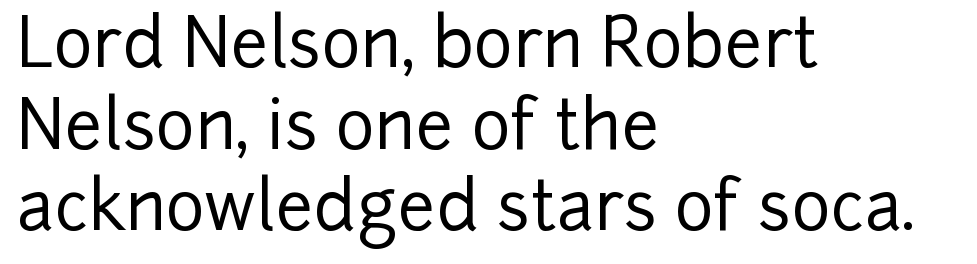
The image shows 67 px sans-serif type, upright; set left-aligned, line spacing 1.22x, normal letter spacing, not underlined; low stroke contrast and a medium x-height.
